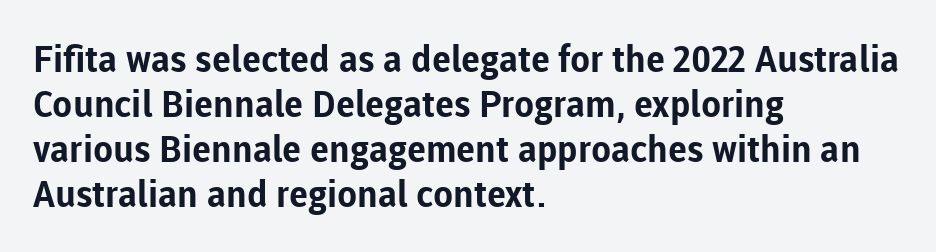
This rendering uses left alignment, leaving the right contour irregular. A typesetter would call this zero additional tracking. The letters stand upright; this is a roman face. Proportional: the letters do not fall into vertical columns.
